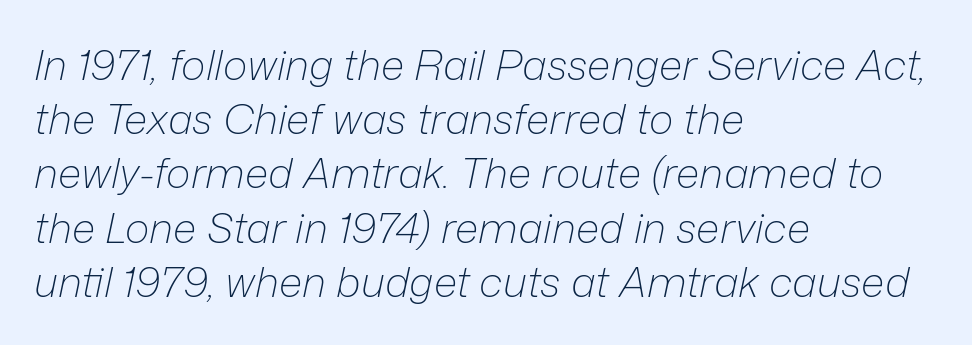
Q: Is the text bold? A: No.
Q: Is the text italic (slanted)? A: Yes, it leans right by about 12 degrees.
Q: Is the text underlined? A: No.
Q: How is the paragraph aligned? A: Left-aligned.
Q: Is the spacing between letters normal or unusually wide? A: Normal.
Q: Is the spacing between lines tight, normal or loose? A: Normal.
Q: Width (condensed, normal, or wide)? A: Normal.
Q: Stroke contrast? A: Low.
Q: x-height? A: Medium.
Q: Monospaced? A: No.
